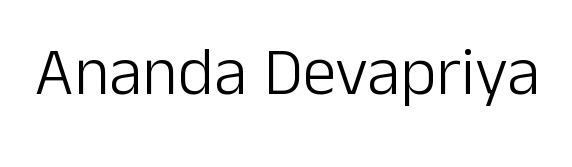
Q: Is the text bold? A: No.
Q: Is the text italic (slanted)? A: No, it is upright.
Q: Is the typeface a serif or a sans-serif typeface? A: Sans-serif.
Q: Is the text underlined? A: No.
Q: Is the spacing between letters normal or unusually wide? A: Normal.
Q: Width (condensed, normal, or wide)? A: Normal.
Q: Stroke contrast? A: Low.
Q: x-height? A: Medium.
Q: Monospaced? A: No.
